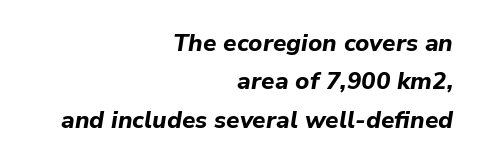
Q: Is the text bold? A: Yes.
Q: Is the text italic (slanted)? A: Yes, it leans right by about 9 degrees.
Q: Is the text underlined? A: No.
Q: How is the paragraph aligned? A: Right-aligned.
Q: Is the spacing between letters normal or unusually wide? A: Normal.
Q: Is the spacing between lines tight, normal or loose? A: Normal.
